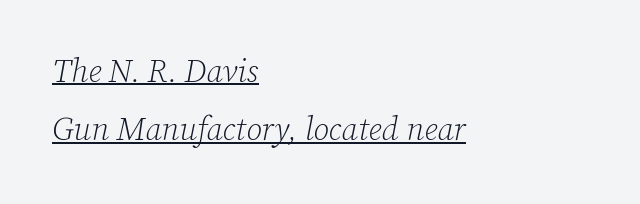
Q: Is the text bold? A: No.
Q: Is the text italic (slanted)? A: Yes, it leans right by about 12 degrees.
Q: Is the typeface a serif or a sans-serif typeface? A: Serif.
Q: Is the text underlined? A: Yes.
Q: How is the paragraph aligned? A: Left-aligned.
Q: Is the spacing between letters normal or unusually wide? A: Normal.
Q: Width (condensed, normal, or wide)? A: Normal.
Q: Stroke contrast? A: Low.
Q: x-height? A: Medium.
Q: Monospaced? A: No.
